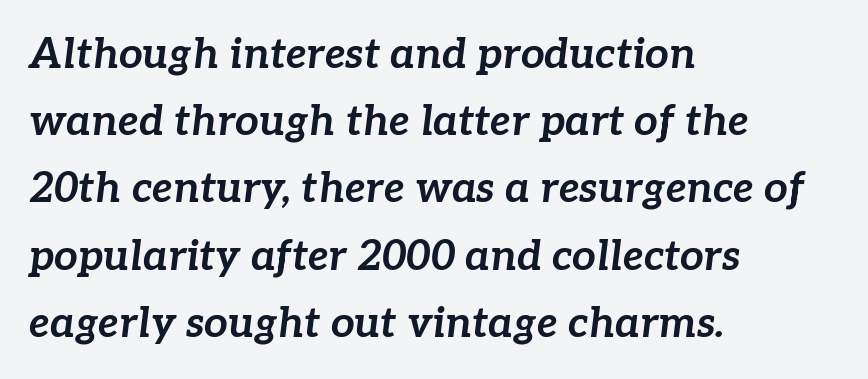
{"italic": "yes", "lean": "right", "slant_degrees": 7, "bold": "yes", "weight": "bold", "width": "normal", "stroke_contrast": "low", "x_height": "medium", "monospaced": "no", "underline": "no", "align": "left", "line_spacing": "normal", "line_spacing_ratio": 1.6, "letter_spacing": "normal", "letter_spacing_em": 0.0, "glyph_px": 42}
